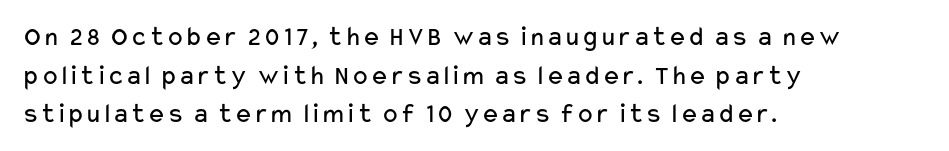
{"serif": "no", "italic": "no", "bold": "no", "weight": "regular", "width": "wide", "stroke_contrast": "low", "x_height": "medium", "monospaced": "no", "underline": "no", "align": "left", "line_spacing": "normal", "line_spacing_ratio": 1.38, "letter_spacing": "normal", "letter_spacing_em": 0.0, "glyph_px": 28}
